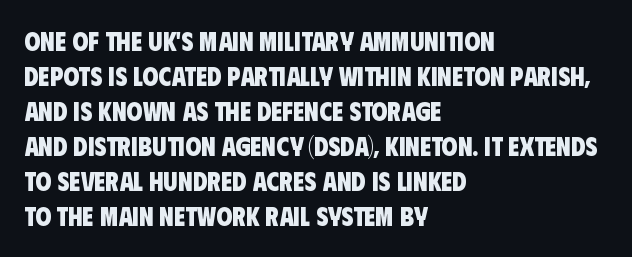
This rendering uses left alignment, leaving the right contour irregular. The passage shown stacks its lines at a standard gap. Unmarked baselines from the first word to the last. Is the letter spacing exaggerated? No — it looks like the ordinary default. As a designer I'd log this as weight 700, bold.
